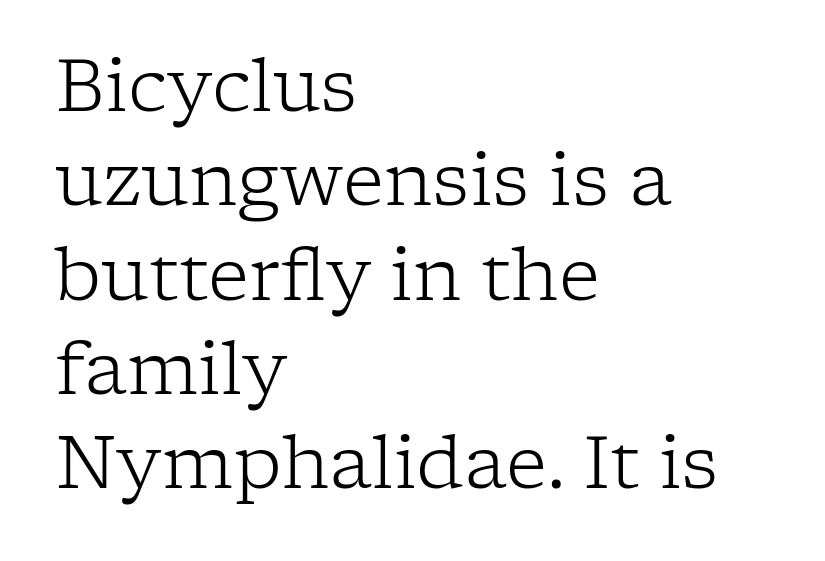
{"serif": "yes", "italic": "no", "bold": "no", "weight": "light", "width": "normal", "stroke_contrast": "low", "x_height": "medium", "monospaced": "no", "underline": "no", "align": "left", "line_spacing": "normal", "line_spacing_ratio": 1.31, "letter_spacing": "normal", "letter_spacing_em": 0.0, "glyph_px": 72}
